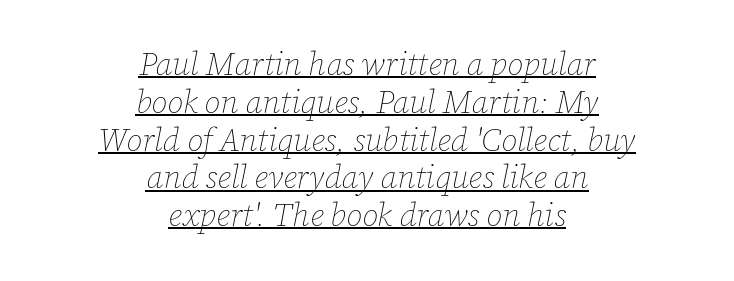
Q: Is the text bold? A: No.
Q: Is the text italic (slanted)? A: Yes, it leans right by about 12 degrees.
Q: Is the text underlined? A: Yes.
Q: How is the paragraph aligned? A: Centered.
Q: Is the spacing between letters normal or unusually wide? A: Normal.
Q: Width (condensed, normal, or wide)? A: Normal.
Q: Stroke contrast? A: Low.
Q: x-height? A: Medium.
Q: Monospaced? A: No.
